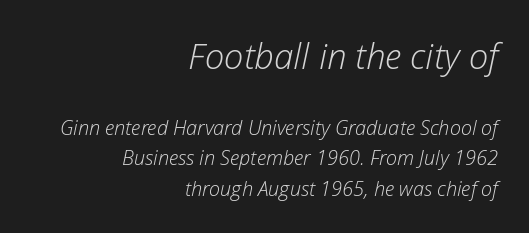
{"italic": "yes", "lean": "right", "slant_degrees": 12, "bold": "no", "weight": "light", "width": "normal", "stroke_contrast": "low", "x_height": "medium", "monospaced": "no", "underline": "no", "align": "right", "line_spacing": "normal", "line_spacing_ratio": 1.53, "letter_spacing": "normal", "letter_spacing_em": 0.0, "larger_block": "first", "size_ratio": 1.75, "glyph_px": 35}
